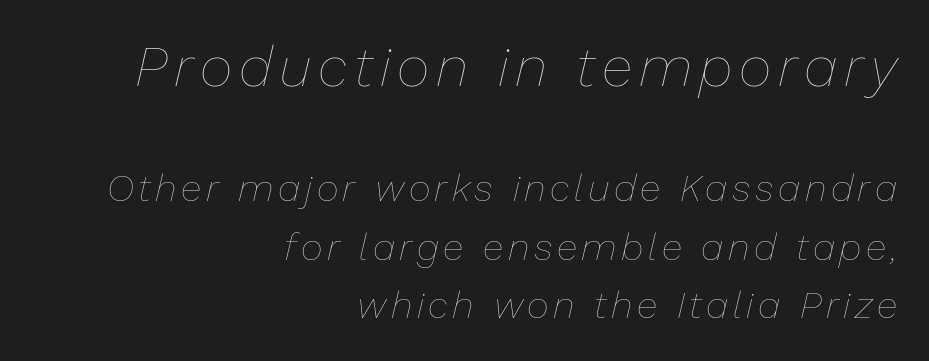
{"italic": "yes", "lean": "right", "slant_degrees": 13, "bold": "no", "weight": "thin", "width": "normal", "stroke_contrast": "low", "x_height": "medium", "monospaced": "no", "underline": "no", "align": "right", "line_spacing": "normal", "line_spacing_ratio": 1.54, "larger_block": "first", "size_ratio": 1.5, "glyph_px": 57}
